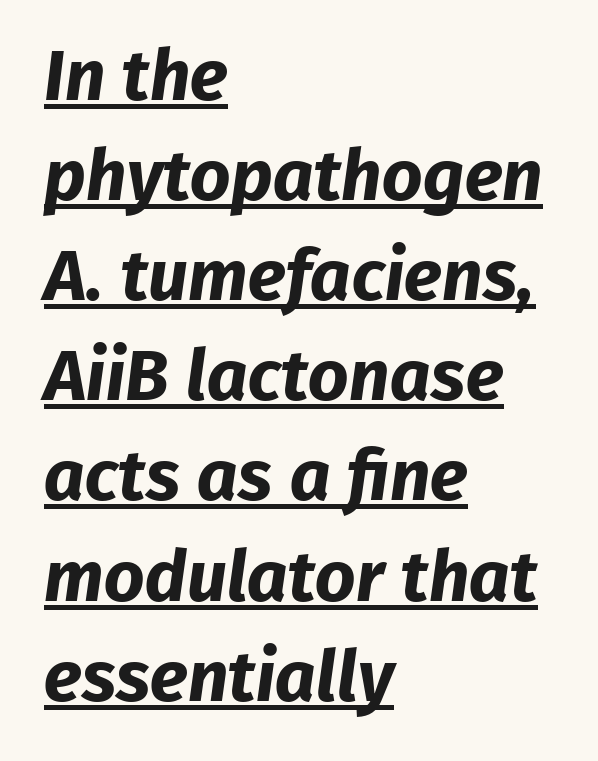
The image shows 71 px bold sans-serif type; set left-aligned, normal line spacing (1.41x), normal letter spacing, underlined; low stroke contrast and a medium x-height.
